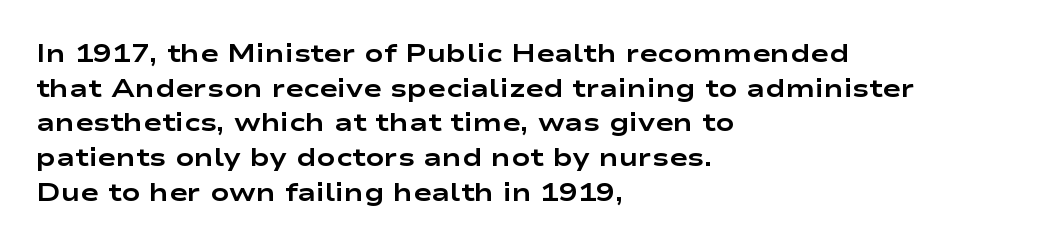
The type sits square on the baseline with zero lean. Summary of weight: heavy, a full bold. Rule under the text: the space is simply empty. Is the letter spacing exaggerated? No — it looks like the ordinary default.
